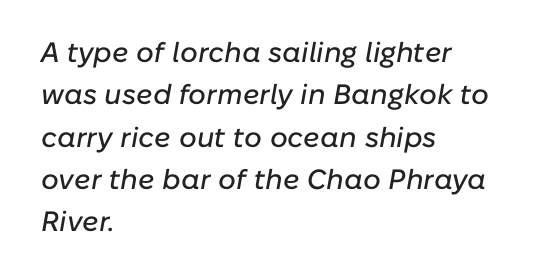
Q: Is the text italic (slanted)? A: Yes, it leans right by about 10 degrees.
Q: Is the text underlined? A: No.
Q: How is the paragraph aligned? A: Left-aligned.
Q: Is the spacing between letters normal or unusually wide? A: Normal.
Q: Is the spacing between lines tight, normal or loose? A: Normal.
Q: Width (condensed, normal, or wide)? A: Normal.
Q: Stroke contrast? A: Low.
Q: x-height? A: Medium.
Q: Monospaced? A: No.
